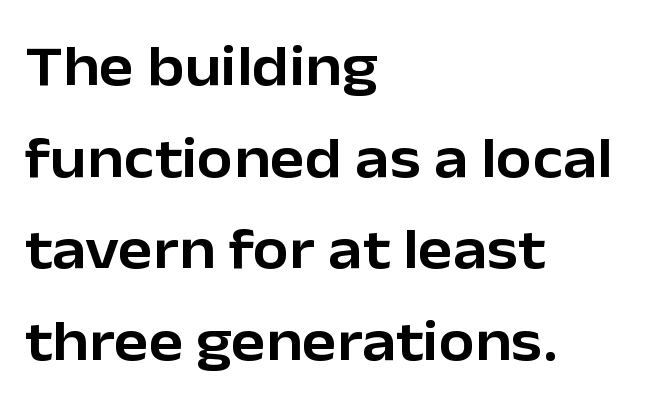
Q: Is the text italic (slanted)? A: No, it is upright.
Q: Is the typeface a serif or a sans-serif typeface? A: Sans-serif.
Q: Is the text underlined? A: No.
Q: How is the paragraph aligned? A: Left-aligned.
Q: Is the spacing between letters normal or unusually wide? A: Normal.
Q: Is the spacing between lines tight, normal or loose? A: Normal.
Q: Width (condensed, normal, or wide)? A: Normal.
Q: Stroke contrast? A: Low.
Q: x-height? A: Medium.
Q: Monospaced? A: No.
